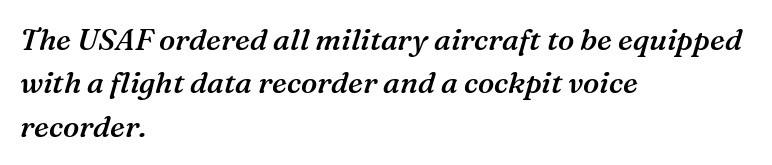
The specimen reads as italic at a glance. What kind of face is this? One with serifs. Is the letter spacing exaggerated? No — it looks like the ordinary default. Evenly set lines give the paragraph a standard silhouette. The passage shown is typed in a proportional face where columns would drift.
